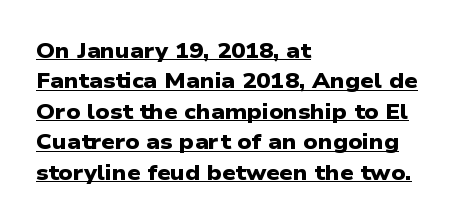
Q: Is the text bold? A: Yes.
Q: Is the text underlined? A: Yes.
Q: How is the paragraph aligned? A: Left-aligned.
Q: Is the spacing between letters normal or unusually wide? A: Normal.
Q: Is the spacing between lines tight, normal or loose? A: Normal.
